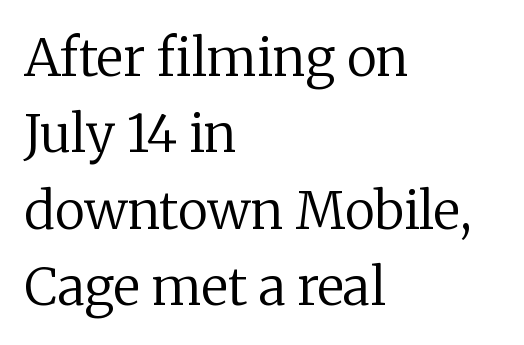
{"serif": "yes", "italic": "no", "bold": "no", "weight": "regular", "width": "normal", "stroke_contrast": "low", "x_height": "medium", "monospaced": "no", "underline": "no", "align": "left", "line_spacing": "normal", "line_spacing_ratio": 1.47, "letter_spacing": "normal", "letter_spacing_em": 0.0, "glyph_px": 52}
